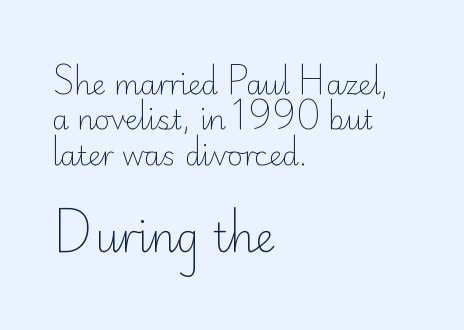
Q: Is the text bold? A: No.
Q: Is the text italic (slanted)? A: No, it is upright.
Q: Is the typeface a serif or a sans-serif typeface? A: Sans-serif.
Q: Is the text underlined? A: No.
Q: How is the paragraph aligned? A: Left-aligned.
Q: Is the spacing between letters normal or unusually wide? A: Normal.
Q: Is the spacing between lines tight, normal or loose? A: Normal.
Q: Which block of text is set in a larger size, the first (top) or the second (bottom)? A: The second (bottom) one.
Q: Width (condensed, normal, or wide)? A: Normal.
Q: Stroke contrast? A: Low.
Q: x-height? A: Small.
Q: Monospaced? A: No.
